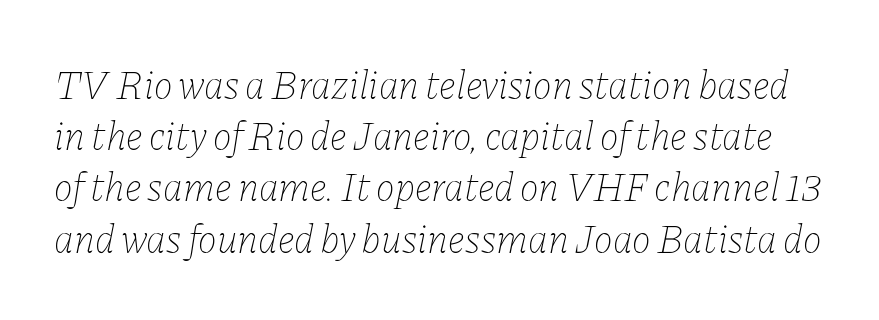
Q: Is the text bold? A: No.
Q: Is the text italic (slanted)? A: Yes, it leans right by about 11 degrees.
Q: Is the text underlined? A: No.
Q: Is the spacing between letters normal or unusually wide? A: Normal.
Q: Is the spacing between lines tight, normal or loose? A: Normal.
Q: Width (condensed, normal, or wide)? A: Normal.
Q: Stroke contrast? A: Low.
Q: x-height? A: Medium.
Q: Monospaced? A: No.
